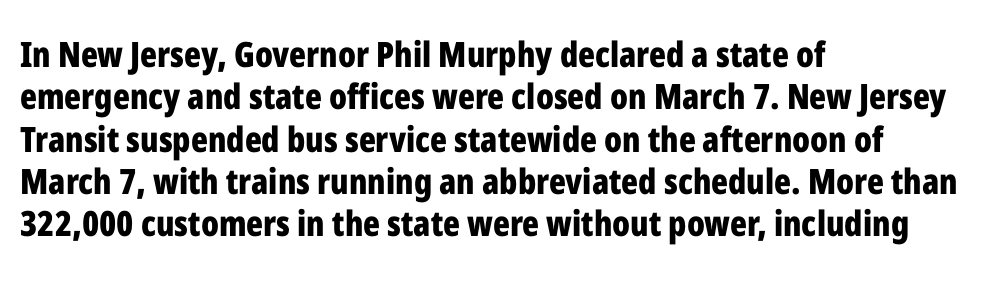
{"serif": "no", "italic": "no", "bold": "yes", "weight": "bold", "width": "condensed", "stroke_contrast": "low", "x_height": "medium", "monospaced": "no", "underline": "no", "align": "left", "line_spacing_ratio": 1.21, "letter_spacing": "normal", "letter_spacing_em": 0.0, "glyph_px": 35}
